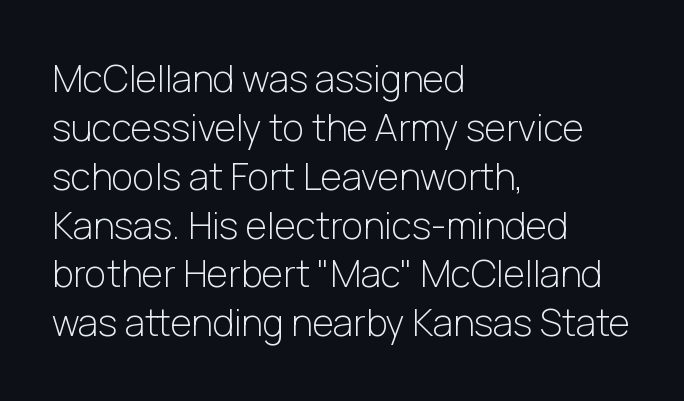
Q: Is the text bold? A: No.
Q: Is the text italic (slanted)? A: No, it is upright.
Q: Is the typeface a serif or a sans-serif typeface? A: Sans-serif.
Q: Is the text underlined? A: No.
Q: How is the paragraph aligned? A: Left-aligned.
Q: Is the spacing between letters normal or unusually wide? A: Normal.
Q: Is the spacing between lines tight, normal or loose? A: Normal.
Q: Width (condensed, normal, or wide)? A: Normal.
Q: Stroke contrast? A: Low.
Q: x-height? A: Medium.
Q: Monospaced? A: No.
